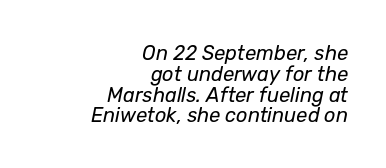
The image shows 20 px text type, italic (leaning right); set right-aligned, tight line spacing (1.04x), normal letter spacing, not underlined.
